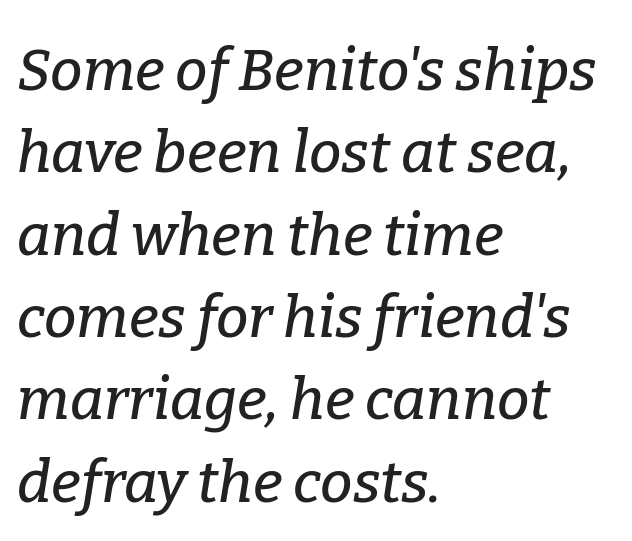
The image shows 58 px serif type, italic (leaning right); set left-aligned, normal line spacing (1.42x), normal letter spacing, not underlined; low stroke contrast and a medium x-height.
